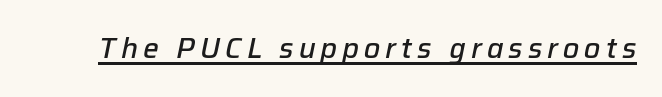
Q: Is the text bold? A: Semi-bold.
Q: Is the text italic (slanted)? A: Yes, it leans right by about 12 degrees.
Q: Is the text underlined? A: Yes.
Q: Width (condensed, normal, or wide)? A: Normal.
Q: Stroke contrast? A: Low.
Q: x-height? A: Medium.
Q: Monospaced? A: No.
